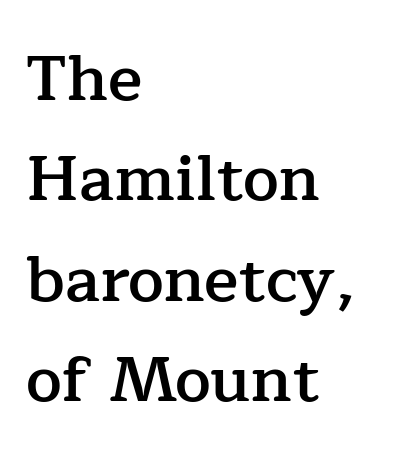
{"serif": "yes", "italic": "no", "bold": "semi", "weight": "semibold", "width": "normal", "stroke_contrast": "low", "x_height": "medium", "monospaced": "no", "underline": "no", "align": "left", "line_spacing": "normal", "line_spacing_ratio": 1.57, "letter_spacing": "normal", "letter_spacing_em": 0.0, "glyph_px": 64}
